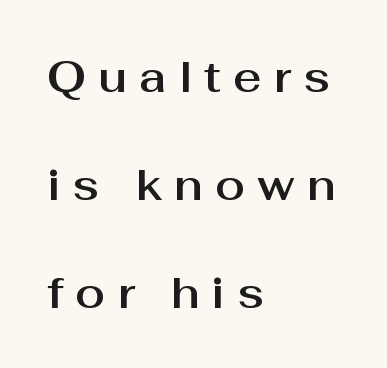
{"serif": "no", "italic": "no", "width": "normal", "stroke_contrast": "medium", "x_height": "medium", "monospaced": "no", "underline": "no", "align": "left", "line_spacing": "loose", "line_spacing_ratio": 2.45, "letter_spacing": "wide", "letter_spacing_em": 0.27, "glyph_px": 44}
